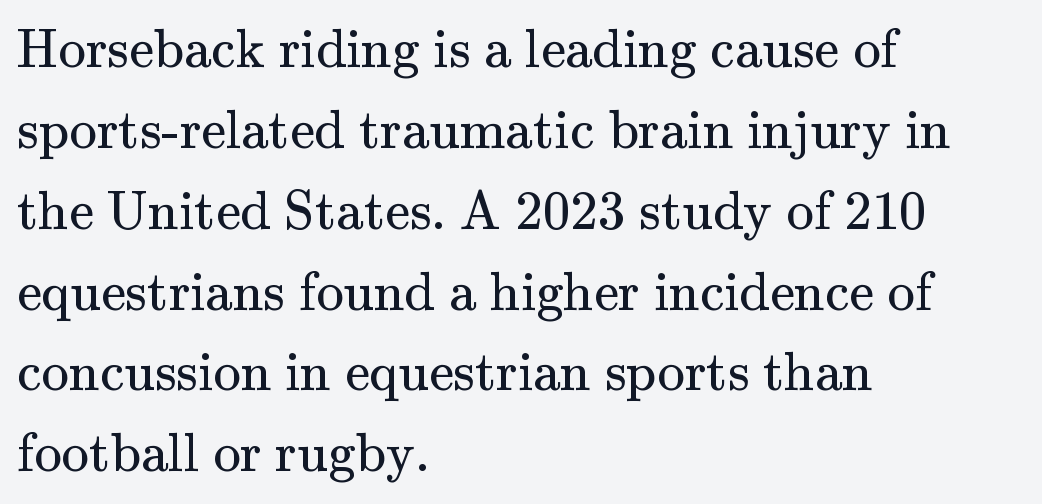
{"serif": "yes", "italic": "no", "bold": "no", "weight": "regular", "width": "normal", "stroke_contrast": "medium", "x_height": "small", "monospaced": "no", "underline": "no", "align": "left", "line_spacing": "normal", "line_spacing_ratio": 1.47, "letter_spacing": "normal", "letter_spacing_em": 0.0, "glyph_px": 55}
